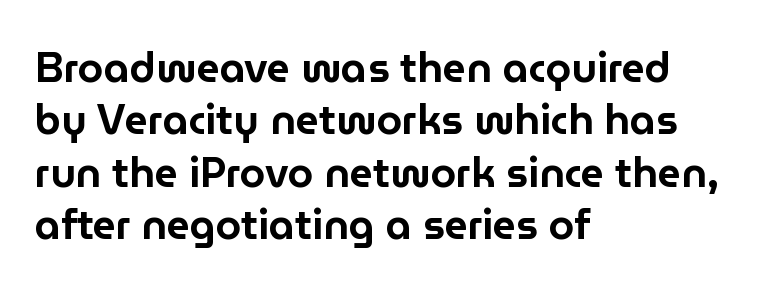
{"serif": "no", "italic": "no", "width": "normal", "stroke_contrast": "low", "x_height": "medium", "monospaced": "no", "underline": "no", "align": "left", "line_spacing": "normal", "line_spacing_ratio": 1.28, "letter_spacing": "normal", "letter_spacing_em": 0.0, "glyph_px": 41}
